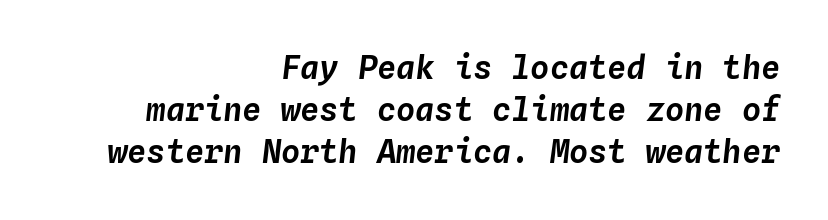
Short note: letters normally spaced. Is the block centered? No — it sits flush against the right margin. Slanted lettering throughout. Quick note: interline space is typical.
